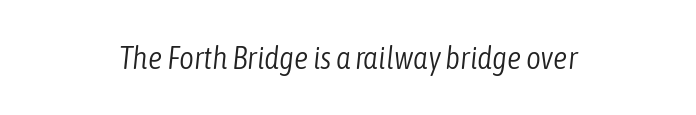
Q: Is the text bold? A: No.
Q: Is the text italic (slanted)? A: Yes, it leans right by about 6 degrees.
Q: Is the text underlined? A: No.
Q: How is the paragraph aligned? A: Centered.
Q: Is the spacing between letters normal or unusually wide? A: Normal.
Q: Width (condensed, normal, or wide)? A: Condensed.
Q: Stroke contrast? A: Low.
Q: x-height? A: Medium.
Q: Monospaced? A: No.
